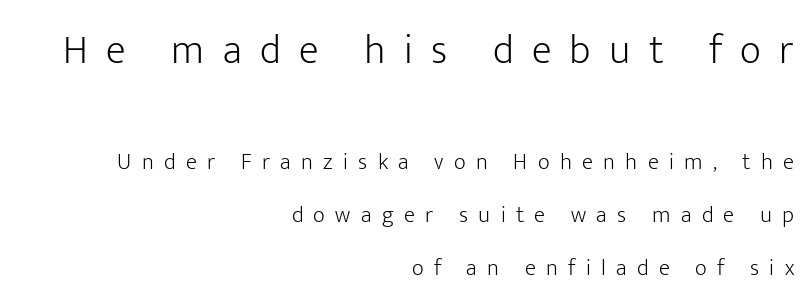
The image shows 41 px light sans-serif type, upright; set right-aligned, loose line spacing (2.3x), unusually wide letter spacing (+0.45 em), not underlined; the first (top) block is 1.78x larger; low stroke contrast and a medium x-height.
